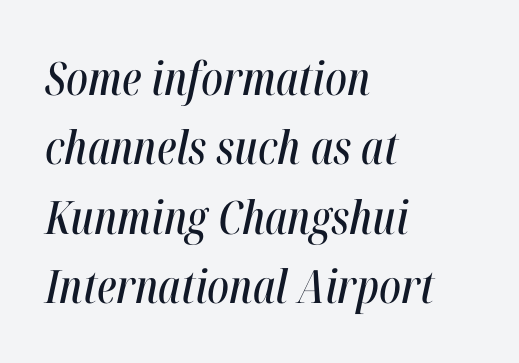
The image shows 46 px condensed type, italic (leaning right); set left-aligned, normal line spacing (1.51x), normal letter spacing, not underlined; high stroke contrast and a medium x-height.
